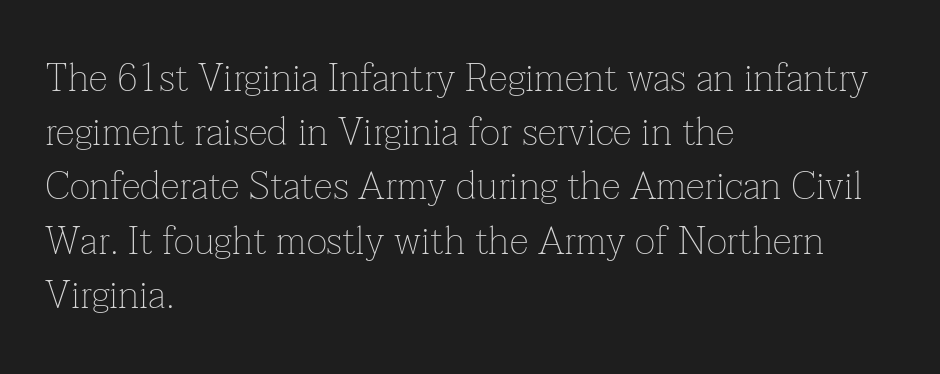
The image shows 39 px thin serif type, upright; set left-aligned, normal line spacing (1.39x), normal letter spacing, not underlined; low stroke contrast and a medium x-height.
